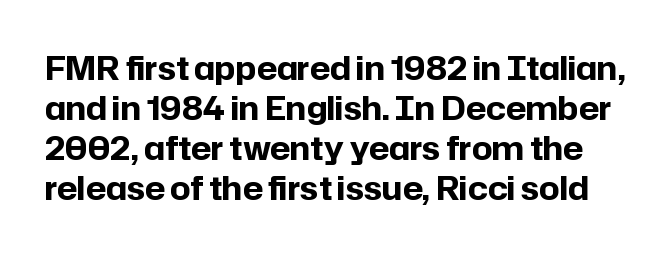
The image shows 32 px bold sans-serif type, upright; set normal line spacing (1.25x), normal letter spacing, not underlined; low stroke contrast and a medium x-height.
